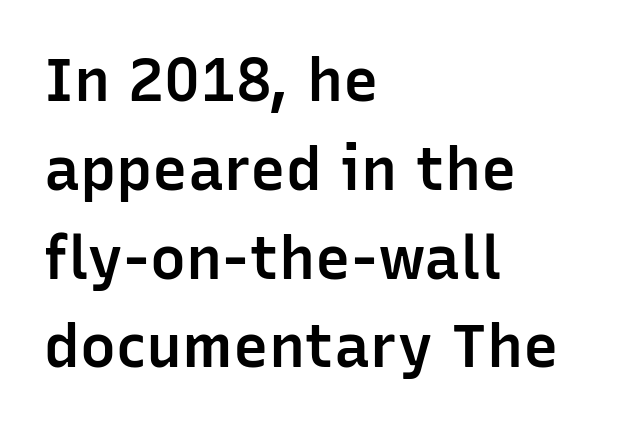
The image shows 60 px semibold sans-serif type, upright; set left-aligned, normal line spacing (1.48x), normal letter spacing, not underlined; low stroke contrast and a medium x-height.
